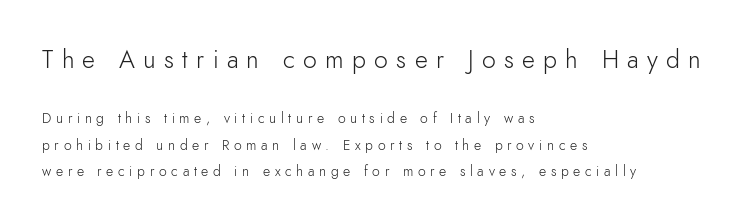
{"italic": "no", "bold": "no", "underline": "no", "align": "left", "line_spacing_ratio": 1.86, "letter_spacing": "wide", "letter_spacing_em": 0.33, "larger_block": "first", "size_ratio": 1.79, "glyph_px": 25}
